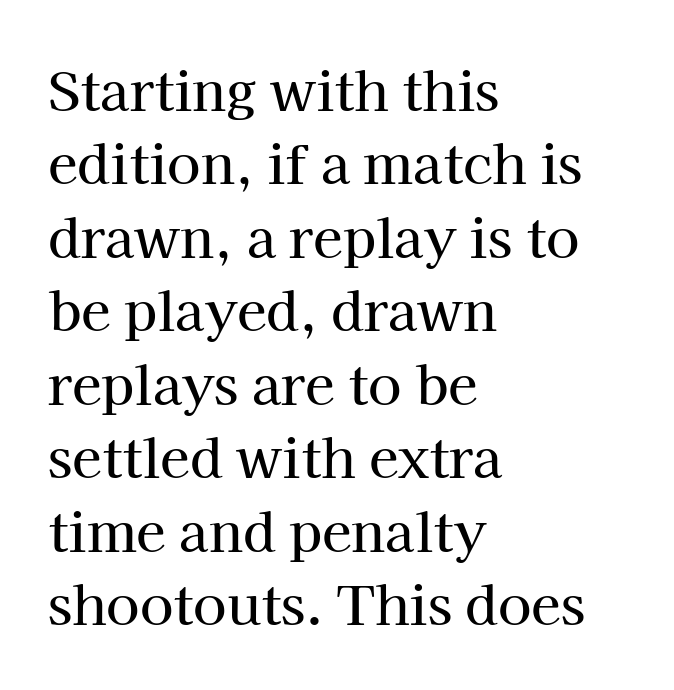
{"serif": "yes", "italic": "no", "width": "normal", "stroke_contrast": "high", "x_height": "medium", "monospaced": "no", "underline": "no", "align": "left", "line_spacing": "normal", "line_spacing_ratio": 1.36, "letter_spacing": "normal", "letter_spacing_em": 0.0, "glyph_px": 54}
